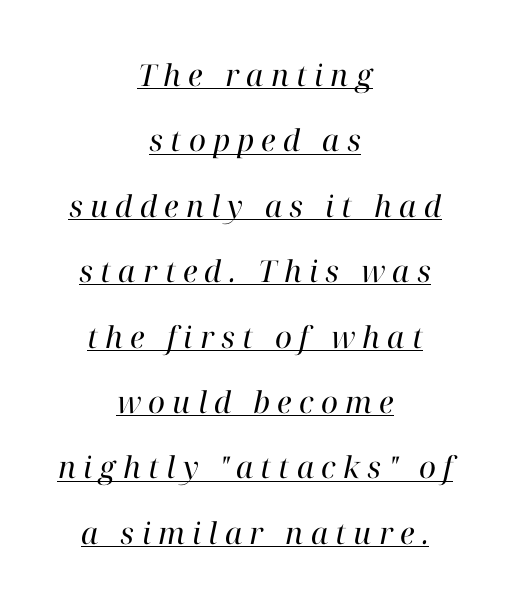
The words here are underlined. The font family rendered here belongs to the serif group. Layout note: lines centered. A typesetter would call this proportional, since set widths differ per character. The letters are slanted; this is an italic face.
